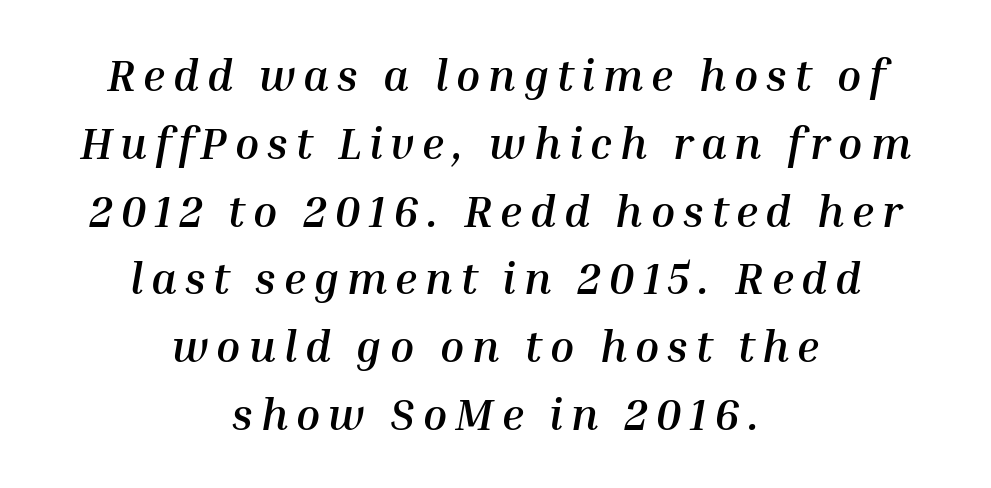
This is heavy type, rendered in bold. A typesetter would mark this as italic. Both edges are ragged and mirror each other, which tells us the setting is centered. Unmarked baselines from the first word to the last. Character widths vary here, with narrow letters taking less room than wide ones. What's the leading like? Ordinary, nothing unusual.
